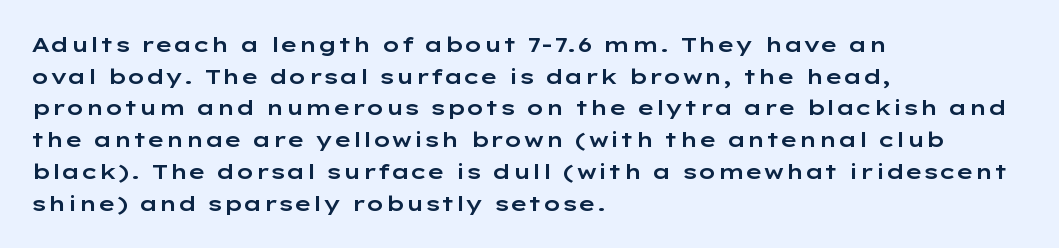
{"italic": "no", "underline": "no", "align": "left", "line_spacing": "normal", "line_spacing_ratio": 1.51, "letter_spacing": "normal", "letter_spacing_em": 0.0, "glyph_px": 21}
